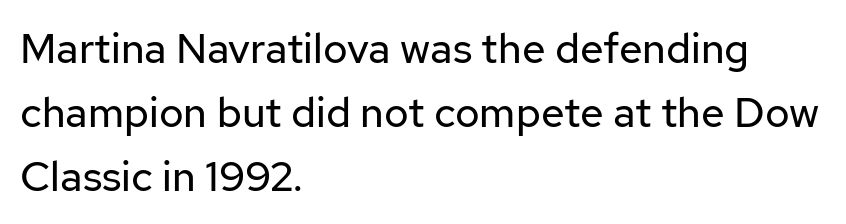
Q: Is the text bold? A: No.
Q: Is the text italic (slanted)? A: No, it is upright.
Q: Is the typeface a serif or a sans-serif typeface? A: Sans-serif.
Q: Is the text underlined? A: No.
Q: How is the paragraph aligned? A: Left-aligned.
Q: Is the spacing between letters normal or unusually wide? A: Normal.
Q: Is the spacing between lines tight, normal or loose? A: Normal.
Q: Width (condensed, normal, or wide)? A: Normal.
Q: Stroke contrast? A: Low.
Q: x-height? A: Medium.
Q: Monospaced? A: No.
